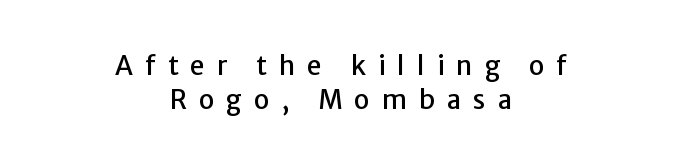
Neither beginnings nor endings align; midpoints do. It's the straight-up-and-down kind of type. Bare-footed words on every line. What stands out about the letter spacing? Its width — letters are far apart. This sample keeps an unexceptional amount of space between lines.
